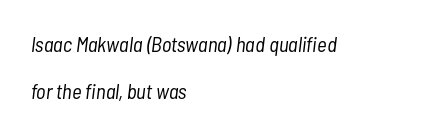
There is no visible air inserted between adjacent glyphs. Weight: regular or lighter. The space between consecutive lines is lavish. A clean baseline with only descenders dipping below it.
